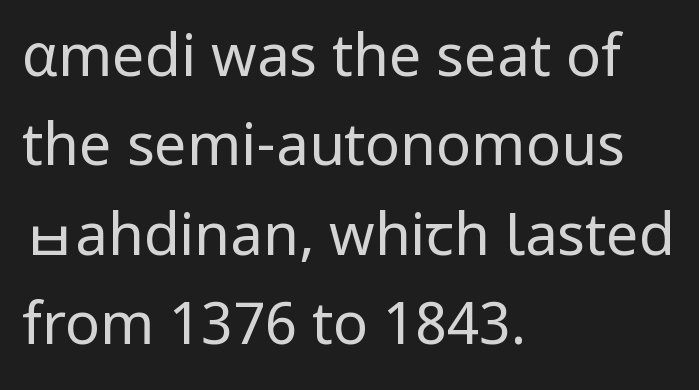
Q: Is the text bold? A: No.
Q: Is the text italic (slanted)? A: No, it is upright.
Q: Is the typeface a serif or a sans-serif typeface? A: Sans-serif.
Q: Is the text underlined? A: No.
Q: How is the paragraph aligned? A: Left-aligned.
Q: Is the spacing between letters normal or unusually wide? A: Normal.
Q: Is the spacing between lines tight, normal or loose? A: Normal.
Q: Width (condensed, normal, or wide)? A: Normal.
Q: Stroke contrast? A: Low.
Q: x-height? A: Medium.
Q: Monospaced? A: No.
